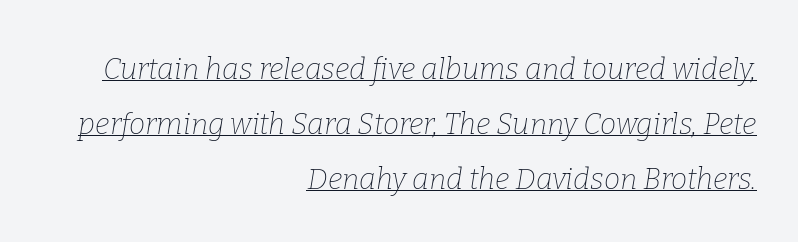
Q: Is the text bold? A: No.
Q: Is the text italic (slanted)? A: Yes, it leans right by about 9 degrees.
Q: Is the typeface a serif or a sans-serif typeface? A: Serif.
Q: Is the text underlined? A: Yes.
Q: How is the paragraph aligned? A: Right-aligned.
Q: Is the spacing between letters normal or unusually wide? A: Normal.
Q: Width (condensed, normal, or wide)? A: Normal.
Q: Stroke contrast? A: Low.
Q: x-height? A: Medium.
Q: Monospaced? A: No.
